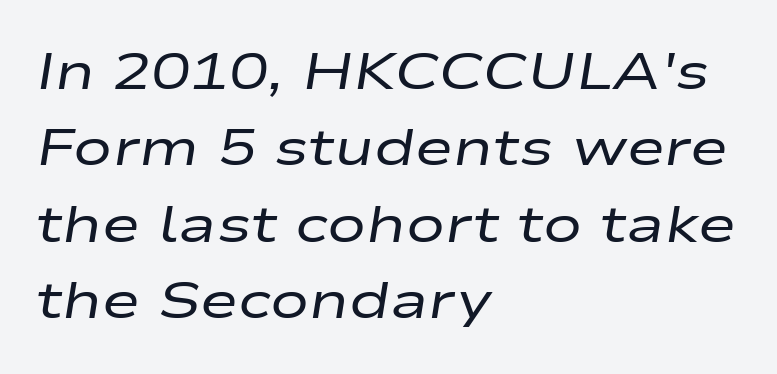
Is the letter spacing exaggerated? No — it looks like the ordinary default. The font is comparable to plain body text, perhaps lighter. A typesetter would mark this as italic. The letters advance in unequal steps, a hallmark of proportional type.
